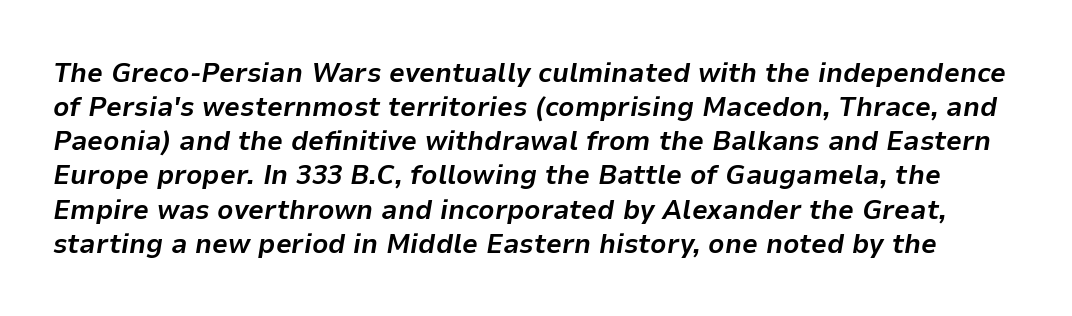
{"italic": "yes", "lean": "right", "slant_degrees": 9, "bold": "yes", "weight": "bold", "width": "normal", "stroke_contrast": "low", "x_height": "medium", "monospaced": "no", "underline": "no", "line_spacing_ratio": 1.22, "letter_spacing": "normal", "letter_spacing_em": 0.0, "glyph_px": 28}
